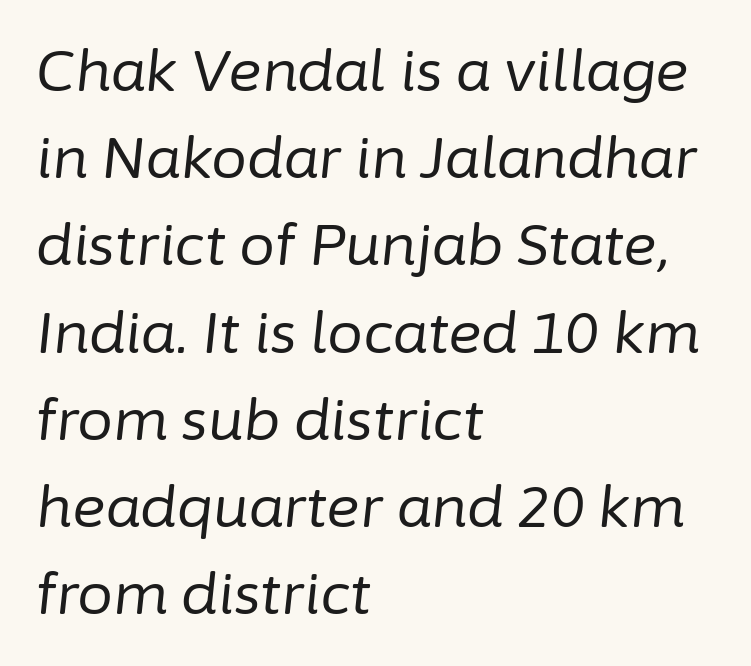
The designer left line spacing at the default. Caption: standard tracking, unaltered. Spacing verdict: proportional, widths tailored to each character. Words float on clear page, feet unadorned. If you drew a ruler down the left edge, every line would touch it.
